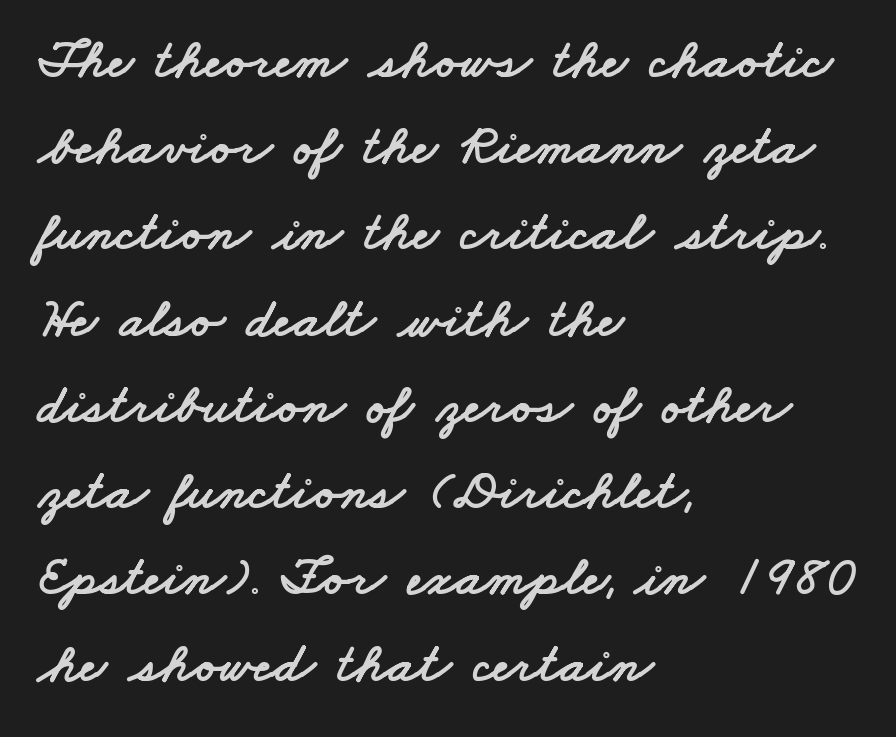
The image shows 56 px wide sans-serif type; set left-aligned, normal line spacing (1.54x), normal letter spacing, not underlined; low stroke contrast and a small x-height.
